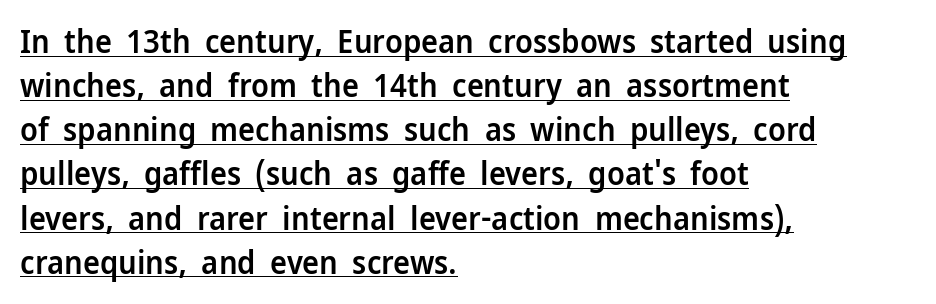
The image shows 32 px semibold sans-serif type, upright; set left-aligned, normal line spacing (1.38x), normal letter spacing, underlined; low stroke contrast and a medium x-height.
